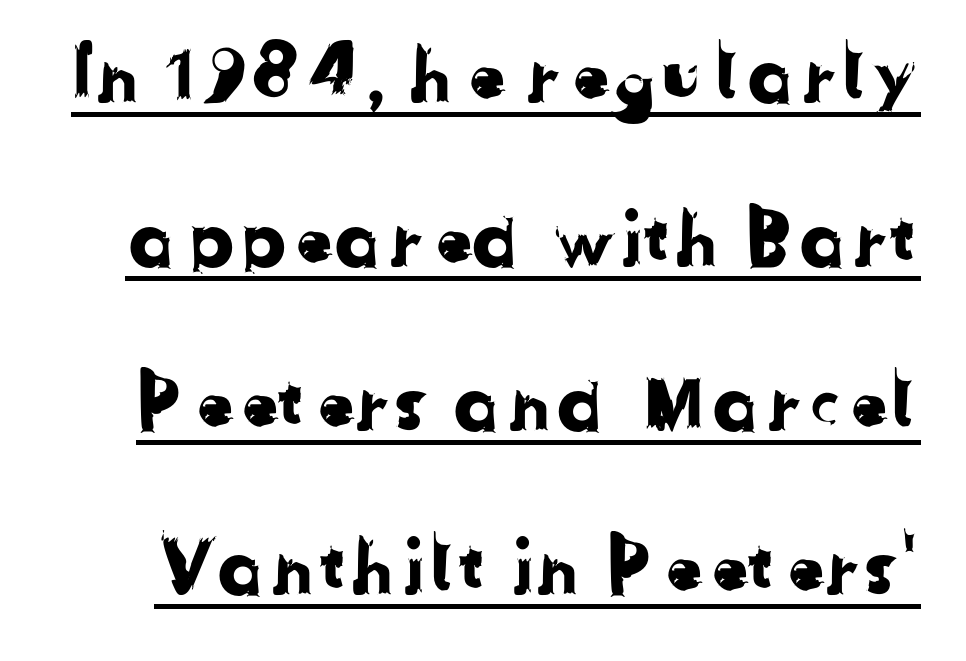
These lines stand farther apart than default settings would place them. Do the characters align in a grid? No, the font is proportional. The characters display no serif detailing; their extremities are plain. Observe the ordinary spacing: letters are neighbours, not strangers. A rule runs beneath these lines of type.
